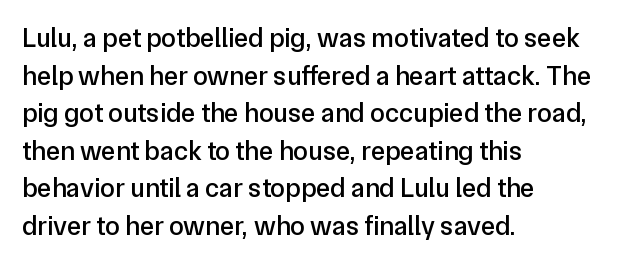
The image shows 27 px text type, upright; set left-aligned, normal line spacing (1.39x), normal letter spacing, not underlined.
